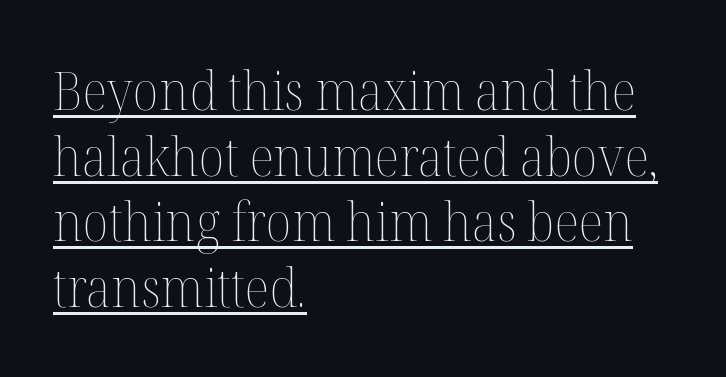
The image shows 53 px thin type, upright; set left-aligned, line spacing 1.24x, normal letter spacing, underlined; medium stroke contrast and a medium x-height.
